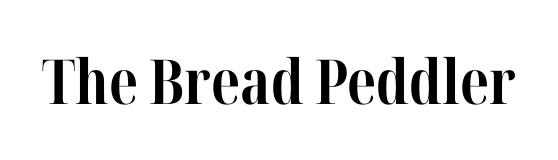
{"serif": "yes", "italic": "no", "bold": "yes", "weight": "bold", "width": "condensed", "stroke_contrast": "high", "x_height": "medium", "monospaced": "no", "underline": "no", "letter_spacing": "normal", "letter_spacing_em": 0.0, "glyph_px": 62}
